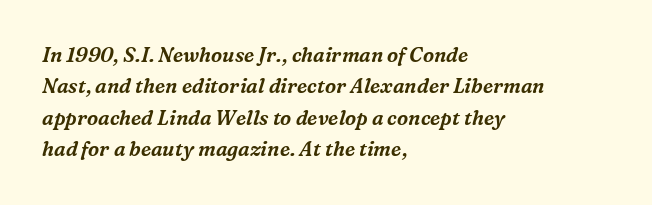
Q: Is the text italic (slanted)? A: Yes, it leans right by about 16 degrees.
Q: Is the text underlined? A: No.
Q: How is the paragraph aligned? A: Left-aligned.
Q: Is the spacing between letters normal or unusually wide? A: Normal.
Q: Is the spacing between lines tight, normal or loose? A: Normal.
